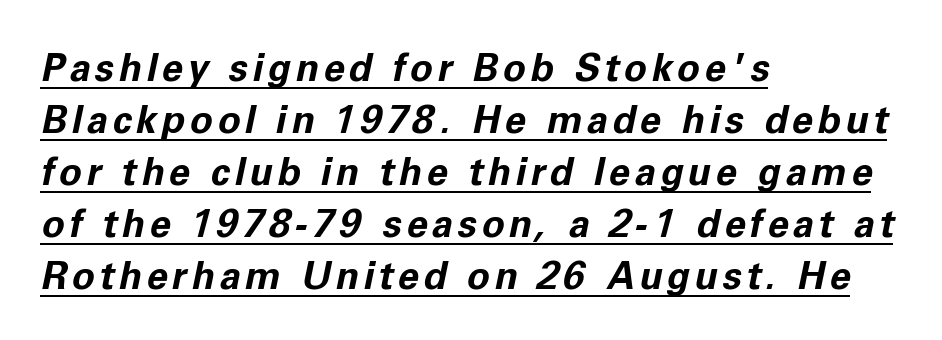
Proportional: the letters do not fall into vertical columns. Caption: multi-line text, flush left, ragged right. Does the leading feel generous? No, just average. Style check: oblique. Check the space under the baseline: a stroke is drawn there.
